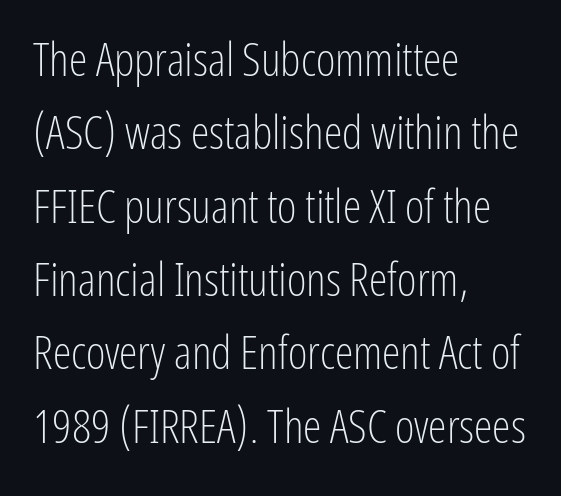
The rendering uses natural spacing where letterforms have individual widths. Characters follow at the spacing the type designer built in. This rendering features lettering with no underline. The face looks like a standard text weight, possibly lighter.
